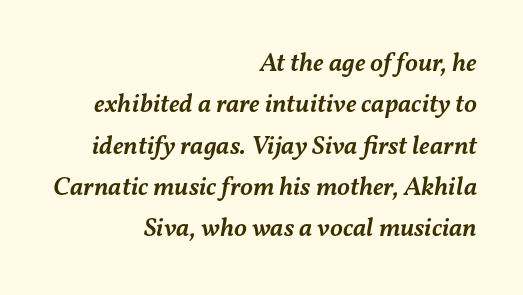
Q: Is the text bold? A: Semi-bold.
Q: Is the text italic (slanted)? A: Yes, it leans right by about 11 degrees.
Q: Is the text underlined? A: No.
Q: How is the paragraph aligned? A: Right-aligned.
Q: Is the spacing between letters normal or unusually wide? A: Normal.
Q: Is the spacing between lines tight, normal or loose? A: Normal.
